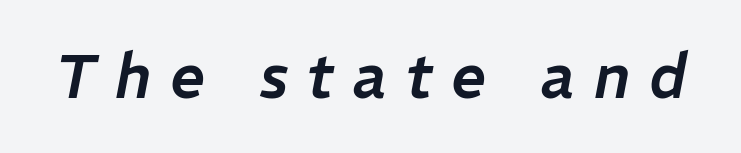
The image shows 61 px text type, italic (leaning right); set unusually wide letter spacing (+0.31 em), not underlined; low stroke contrast and a medium x-height.
